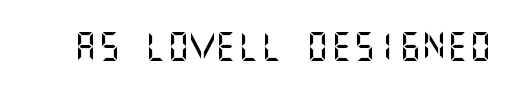
The image shows 29 px sans-serif type, upright; set normal letter spacing, not underlined; medium stroke contrast and a large x-height.
